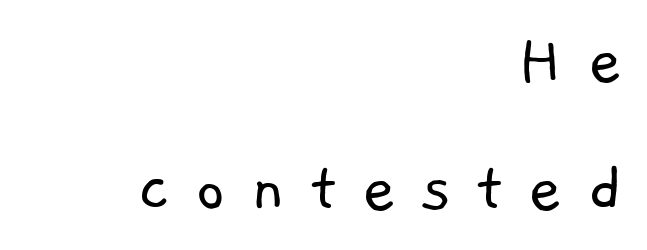
The image shows 73 px light sans-serif type; set right-aligned, line spacing 1.75x, unusually wide letter spacing (+0.35 em), not underlined; low stroke contrast and a medium x-height.
